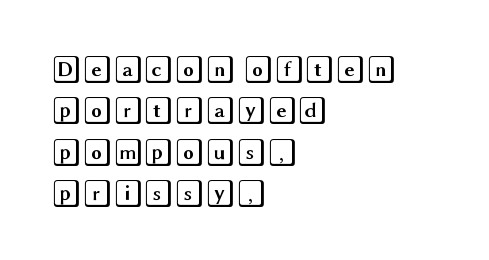
The image shows 28 px wide type, upright; set left-aligned, normal line spacing (1.48x), normal letter spacing, not underlined; a large x-height.
